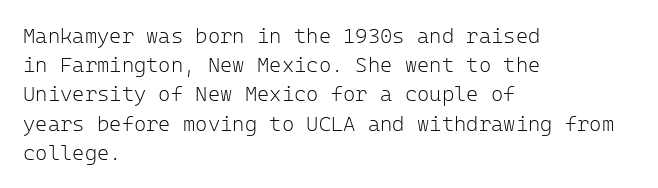
{"italic": "no", "bold": "no", "underline": "no", "align": "left", "line_spacing": "normal", "line_spacing_ratio": 1.39, "letter_spacing": "normal", "letter_spacing_em": 0.0, "glyph_px": 21}
